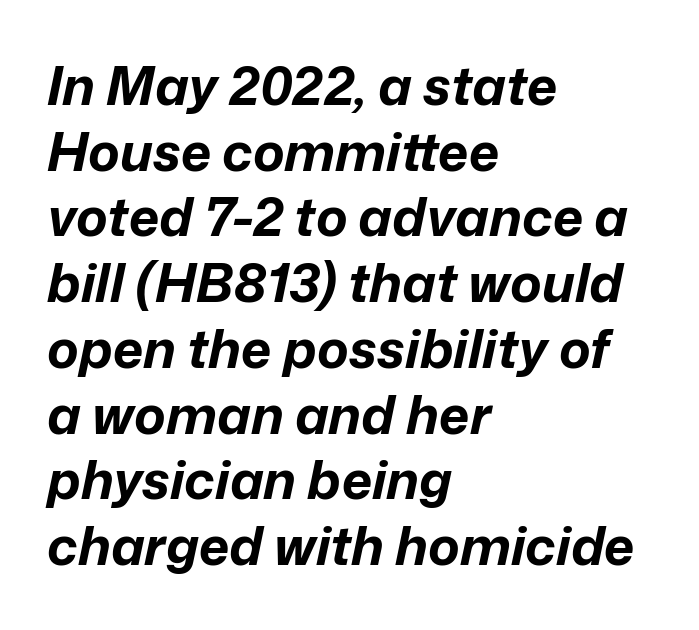
The image shows 53 px bold type, italic (leaning right); set left-aligned, line spacing 1.24x, normal letter spacing, not underlined; low stroke contrast and a medium x-height.
